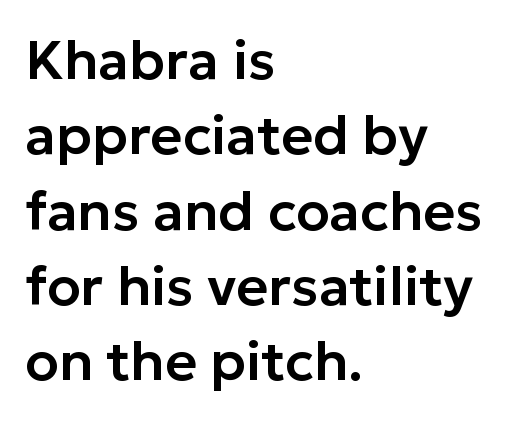
Is this a fixed-width face? No — the glyphs have proportional, varying widths. The gap between lines stays unmarked. Nobody touched the tracking dial on this one. The characters display no serif detailing; their extremities are plain. Every stem runs plumb, perpendicular to the baseline.
